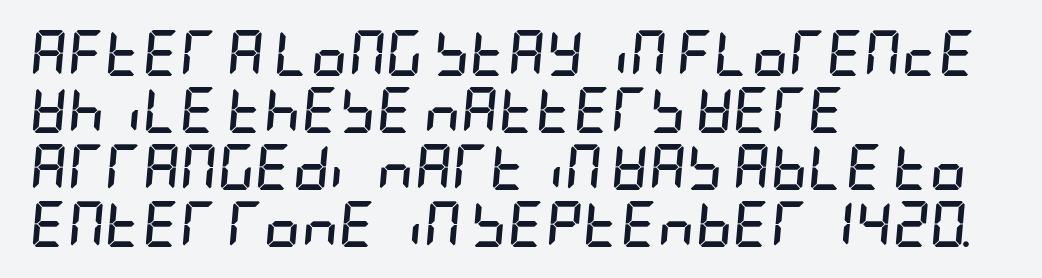
{"italic": "yes", "lean": "right", "slant_degrees": 5, "bold": "yes", "weight": "semibold", "width": "condensed", "stroke_contrast": "low", "x_height": "large", "underline": "no", "align": "left", "line_spacing_ratio": 1.24, "letter_spacing": "normal", "letter_spacing_em": 0.0, "glyph_px": 46}
